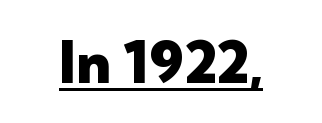
Q: Is the text bold? A: Yes.
Q: Is the text italic (slanted)? A: No, it is upright.
Q: Is the typeface a serif or a sans-serif typeface? A: Sans-serif.
Q: Is the text underlined? A: Yes.
Q: How is the paragraph aligned? A: Centered.
Q: Is the spacing between letters normal or unusually wide? A: Normal.
Q: Width (condensed, normal, or wide)? A: Normal.
Q: Stroke contrast? A: Low.
Q: x-height? A: Medium.
Q: Monospaced? A: No.
